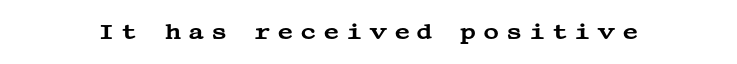
The image shows 22 px text type, upright; set unusually wide letter spacing (+0.3 em), not underlined.
